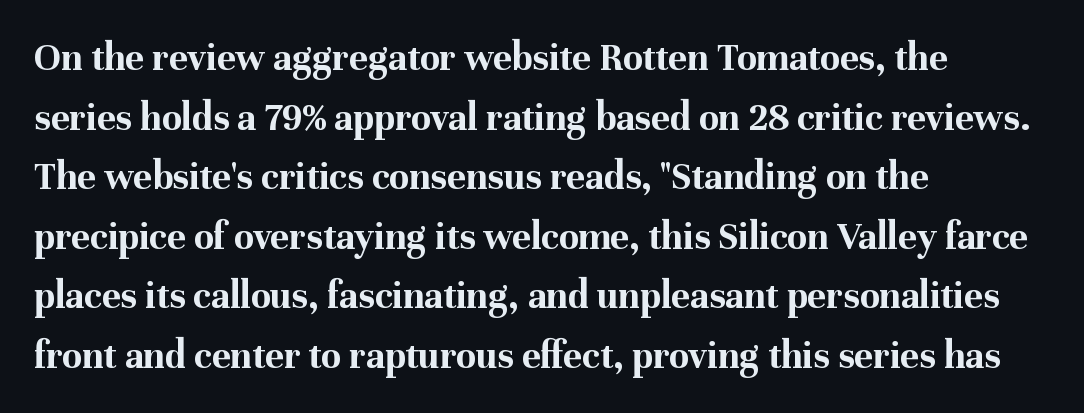
Does the type have serifs? Yes, each stem ends in a small foot. In terms of posture, this sample is upright. Set as a true bold cut, around the 700 mark. Descenders are the only things crossing below the line. This sample has the flowing, uneven cadence of proportional lettering.
